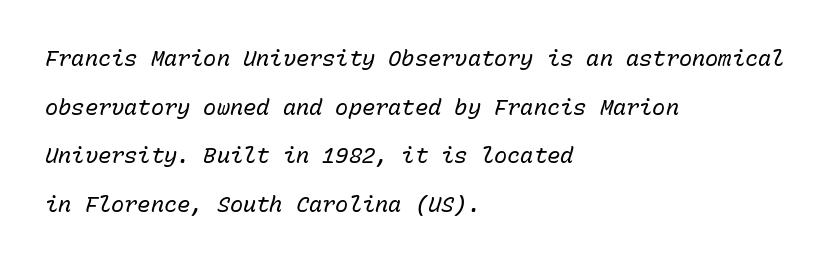
{"italic": "yes", "lean": "right", "slant_degrees": 15, "bold": "no", "underline": "no", "align": "left", "line_spacing": "loose", "line_spacing_ratio": 2.21, "letter_spacing": "normal", "letter_spacing_em": 0.0, "glyph_px": 22}
